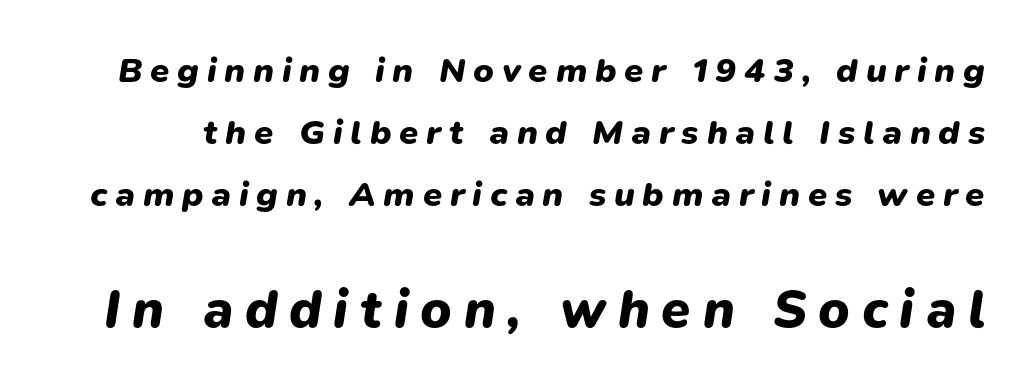
The image shows 53 px heavy type, italic (leaning right); set line spacing 1.77x, unusually wide letter spacing (+0.22 em), not underlined; the second (bottom) block is 1.51x larger; low stroke contrast and a medium x-height.
